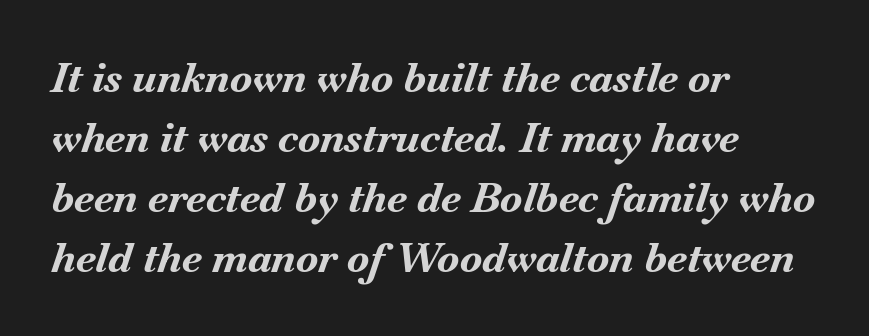
The image shows 41 px bold type, italic (leaning right); set left-aligned, normal line spacing (1.46x), normal letter spacing, not underlined; medium stroke contrast and a small x-height.
